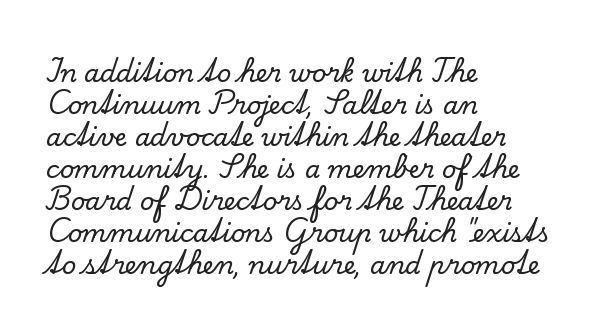
Q: Is the text italic (slanted)? A: Yes.
Q: Is the text underlined? A: No.
Q: How is the paragraph aligned? A: Left-aligned.
Q: Is the spacing between letters normal or unusually wide? A: Normal.
Q: Is the spacing between lines tight, normal or loose? A: Normal.
